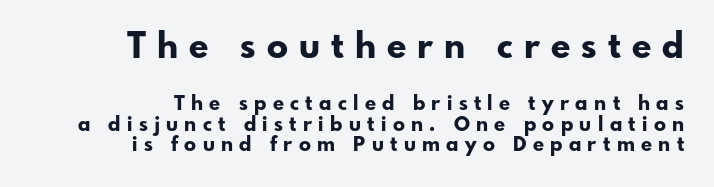
{"serif": "no", "italic": "no", "bold": "yes", "weight": "bold", "width": "normal", "stroke_contrast": "low", "x_height": "small", "monospaced": "no", "underline": "no", "align": "right", "line_spacing": "tight", "line_spacing_ratio": 1.03, "letter_spacing": "wide", "letter_spacing_em": 0.32, "larger_block": "first", "size_ratio": 1.75, "glyph_px": 35}
